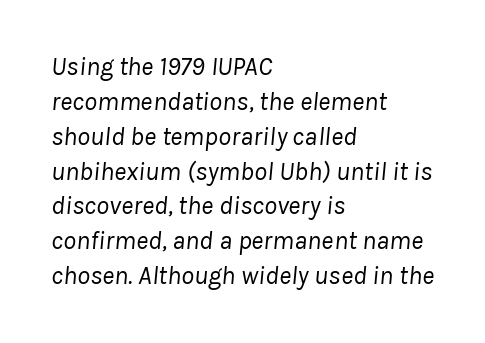
The rag falls on the right side of this text block. Anything drawn beneath the words? Only blank space. Regular leading. The rendering applies a slant to the glyphs. Is the type heavy? It reads as light-to-regular instead.
